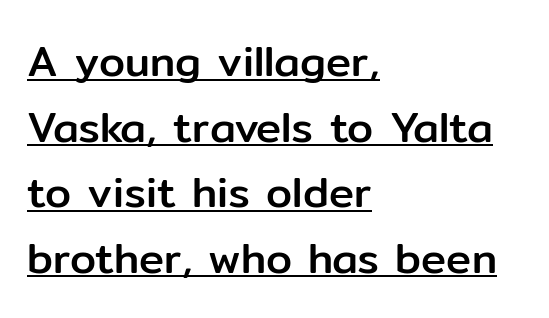
The image shows 42 px sans-serif type, upright; set left-aligned, normal line spacing (1.56x), normal letter spacing, underlined; low stroke contrast and a medium x-height.
